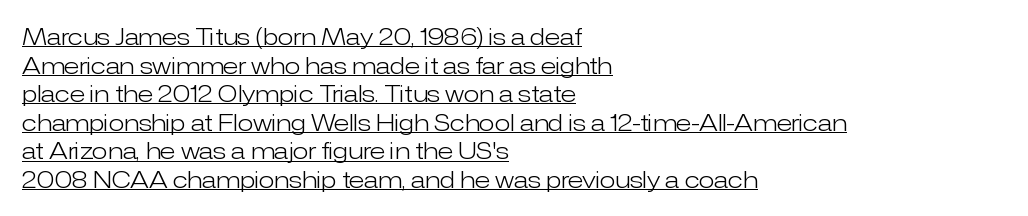
Between one letter and the next there's only the usual sliver of space. Leftover space on each line is placed entirely after the last word. The letters stand upright; this is a roman face. No heavy texture on the line: the type isn't bold. Underline: present.
